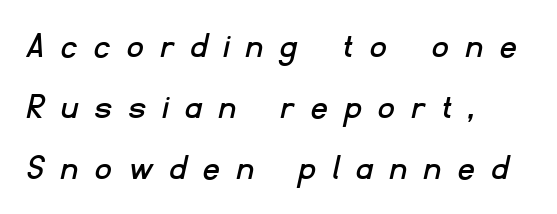
Q: Is the typeface a serif or a sans-serif typeface? A: Sans-serif.
Q: Is the text underlined? A: No.
Q: How is the paragraph aligned? A: Left-aligned.
Q: Is the spacing between letters normal or unusually wide? A: Unusually wide.
Q: Is the spacing between lines tight, normal or loose? A: Normal.
Q: Width (condensed, normal, or wide)? A: Normal.
Q: Stroke contrast? A: Low.
Q: x-height? A: Small.
Q: Monospaced? A: No.
